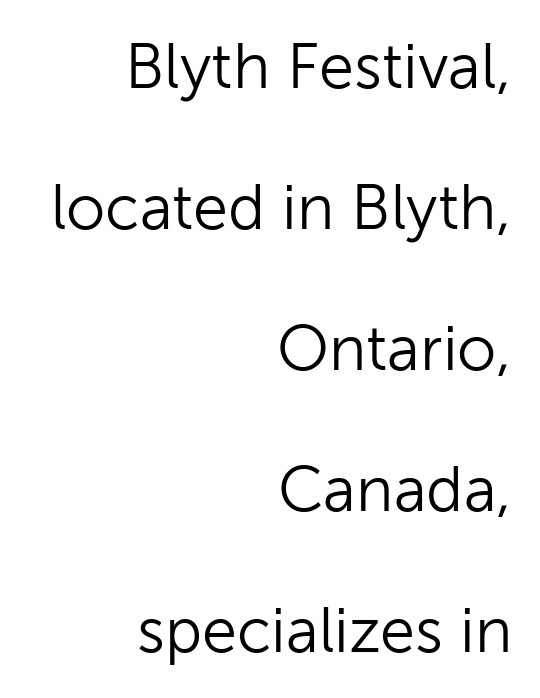
No extra tracking has been applied to these lines. Type style note: lacks serifs. The typeface has the unassuming heft of standard copy or less. The passage shown is typed in a proportional face where columns would drift.
